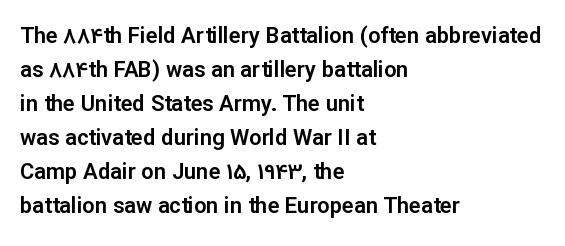
Students, observe: this is what conventionally led text looks like. This sample uses an upright cut, with every glyph sitting square on the baseline. A clean baseline with only descenders dipping below it. Each word holds together tightly as a unit, with standard inter-letter gaps.
